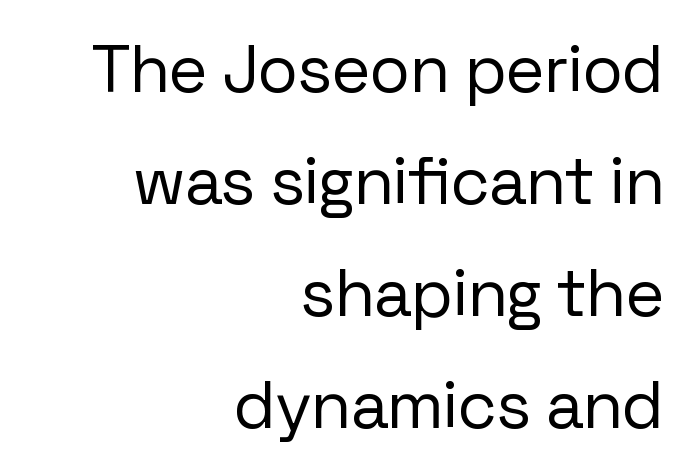
Q: Is the text bold? A: No.
Q: Is the text italic (slanted)? A: No, it is upright.
Q: Is the typeface a serif or a sans-serif typeface? A: Sans-serif.
Q: Is the text underlined? A: No.
Q: How is the paragraph aligned? A: Right-aligned.
Q: Is the spacing between letters normal or unusually wide? A: Normal.
Q: Is the spacing between lines tight, normal or loose? A: Normal.
Q: Width (condensed, normal, or wide)? A: Normal.
Q: Stroke contrast? A: Low.
Q: x-height? A: Medium.
Q: Monospaced? A: No.
